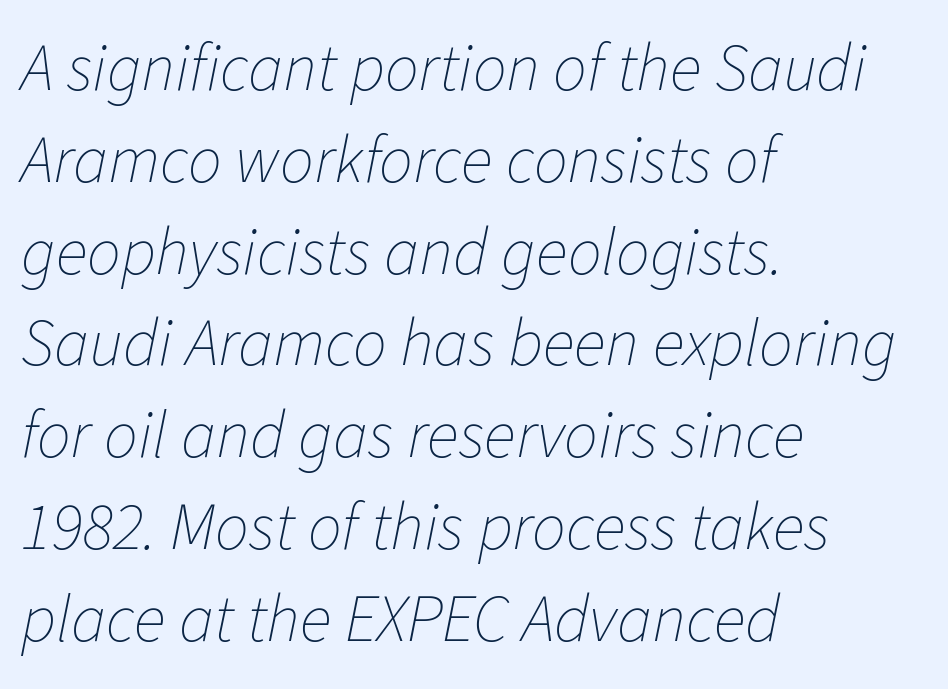
Vertical stems look standard width or narrower in stroke. Here the designer chose a conventional face with non-uniform glyph widths. The vertical gap from one line to the next is medium. The axis of the letterforms is tilted away from vertical. Check under the words: just untouched page. The lines in this sample share a left origin and differ only in where they stop.
